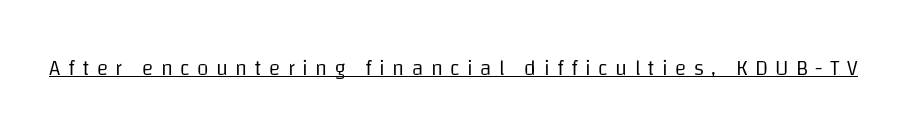
Q: Is the text bold? A: No.
Q: Is the text italic (slanted)? A: No, it is upright.
Q: Is the text underlined? A: Yes.
Q: Is the spacing between letters normal or unusually wide? A: Unusually wide.
